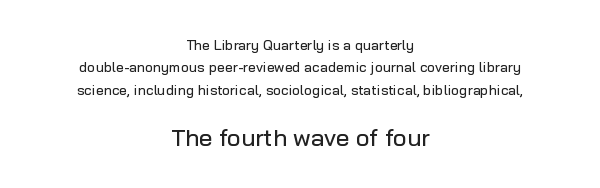
Q: Is the text italic (slanted)? A: No, it is upright.
Q: Is the text underlined? A: No.
Q: How is the paragraph aligned? A: Centered.
Q: Is the spacing between letters normal or unusually wide? A: Normal.
Q: Is the spacing between lines tight, normal or loose? A: Normal.
Q: Which block of text is set in a larger size, the first (top) or the second (bottom)? A: The second (bottom) one.
